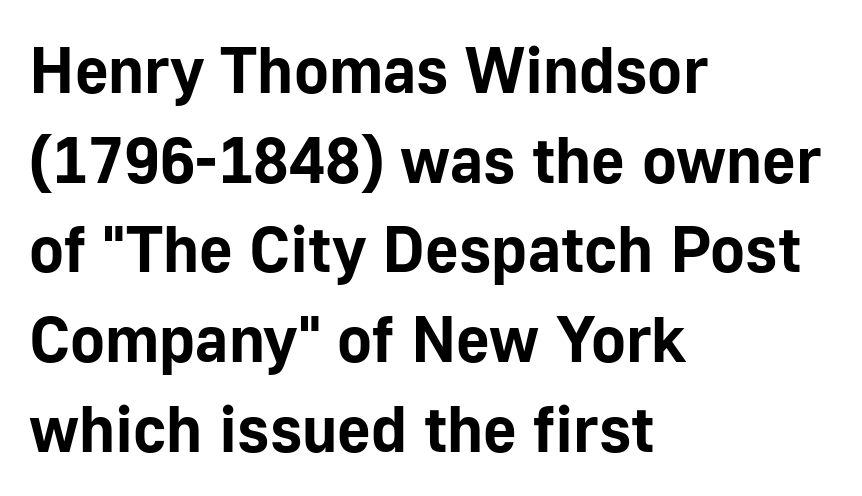
The image shows 65 px bold sans-serif type, upright; set left-aligned, normal line spacing (1.38x), normal letter spacing, not underlined; low stroke contrast and a medium x-height.
